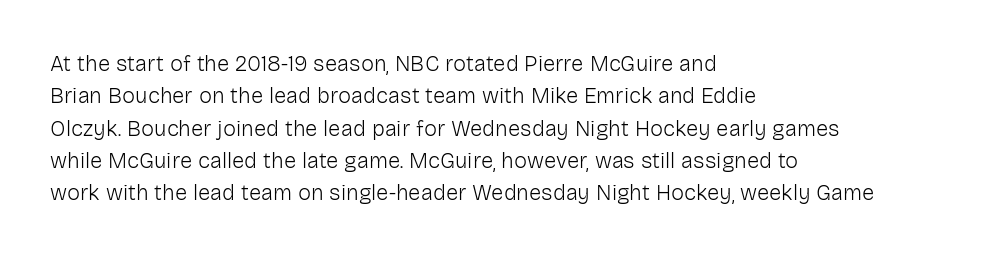
{"italic": "no", "bold": "no", "underline": "no", "align": "left", "line_spacing": "normal", "line_spacing_ratio": 1.47, "letter_spacing": "normal", "letter_spacing_em": 0.0, "glyph_px": 22}
